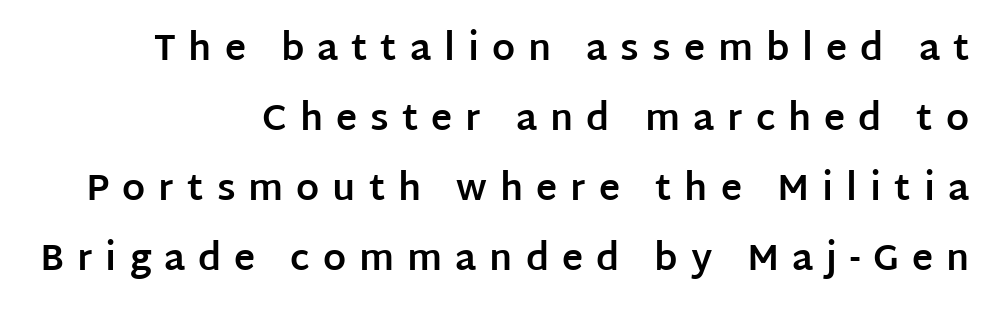
The image shows 36 px bold sans-serif type, upright; set right-aligned, loose line spacing (1.94x), unusually wide letter spacing (+0.36 em), not underlined; low stroke contrast and a large x-height.
